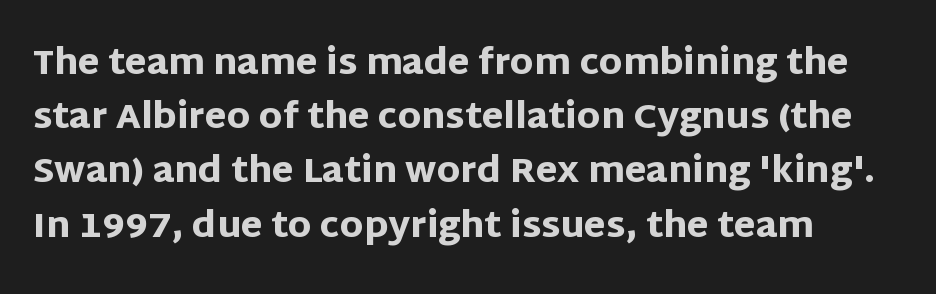
The image shows 35 px heavy sans-serif type, upright; set left-aligned, normal line spacing (1.55x), normal letter spacing, not underlined; low stroke contrast and a large x-height.
